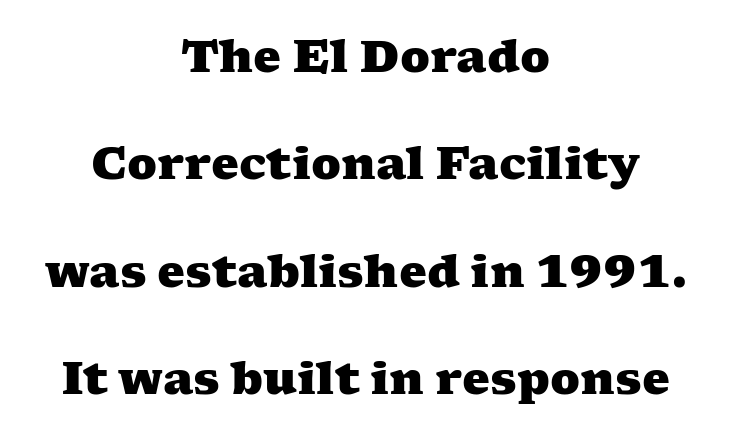
Q: Is the text bold? A: Yes.
Q: Is the typeface a serif or a sans-serif typeface? A: Serif.
Q: Is the text underlined? A: No.
Q: How is the paragraph aligned? A: Centered.
Q: Is the spacing between letters normal or unusually wide? A: Normal.
Q: Is the spacing between lines tight, normal or loose? A: Loose.
Q: Width (condensed, normal, or wide)? A: Wide.
Q: Stroke contrast? A: Medium.
Q: x-height? A: Medium.
Q: Monospaced? A: No.
